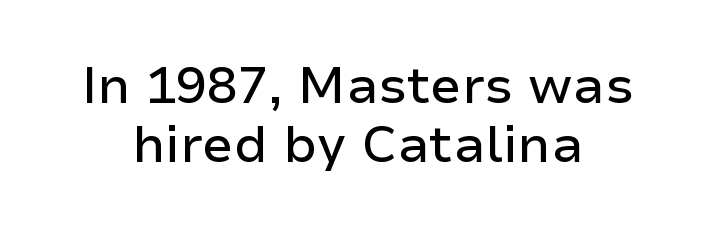
Q: Is the text italic (slanted)? A: No, it is upright.
Q: Is the typeface a serif or a sans-serif typeface? A: Sans-serif.
Q: Is the text underlined? A: No.
Q: How is the paragraph aligned? A: Centered.
Q: Is the spacing between letters normal or unusually wide? A: Normal.
Q: Width (condensed, normal, or wide)? A: Normal.
Q: Stroke contrast? A: Low.
Q: x-height? A: Medium.
Q: Monospaced? A: No.
